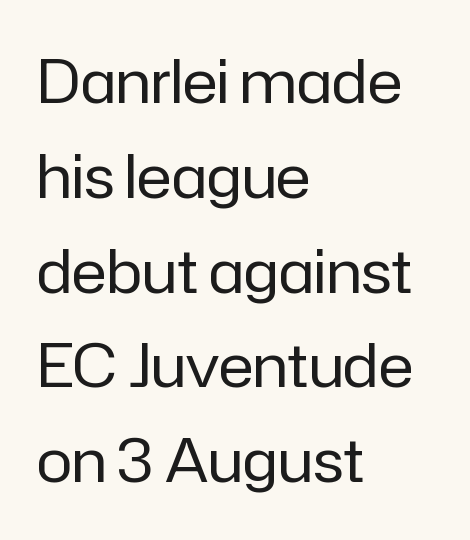
The image shows 60 px regular-weight sans-serif type, upright; set left-aligned, normal line spacing (1.58x), normal letter spacing, not underlined; low stroke contrast and a medium x-height.
